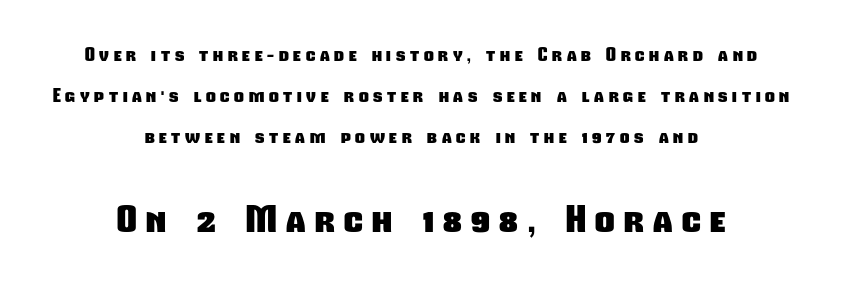
Grotesque or geometric, the face here clearly has no serifs. In terms of leading, this rendering errs on the spacious side. The foot of each line stays bare and open. The text block is weighted toward neither margin, spreading evenly from the middle. Heavy-handed strokes throughout: this text is bold. This sample uses expanded letter spacing, leaving extra air between glyphs.
